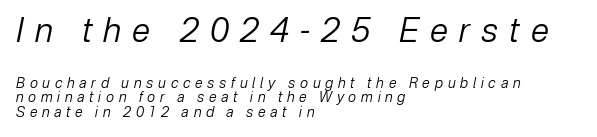
Q: Is the text bold? A: No.
Q: Is the text italic (slanted)? A: Yes, it leans right by about 12 degrees.
Q: Is the text underlined? A: No.
Q: How is the paragraph aligned? A: Left-aligned.
Q: Is the spacing between letters normal or unusually wide? A: Unusually wide.
Q: Is the spacing between lines tight, normal or loose? A: Tight.
Q: Which block of text is set in a larger size, the first (top) or the second (bottom)? A: The first (top) one.
Q: Width (condensed, normal, or wide)? A: Normal.
Q: Stroke contrast? A: Low.
Q: x-height? A: Medium.
Q: Monospaced? A: No.
